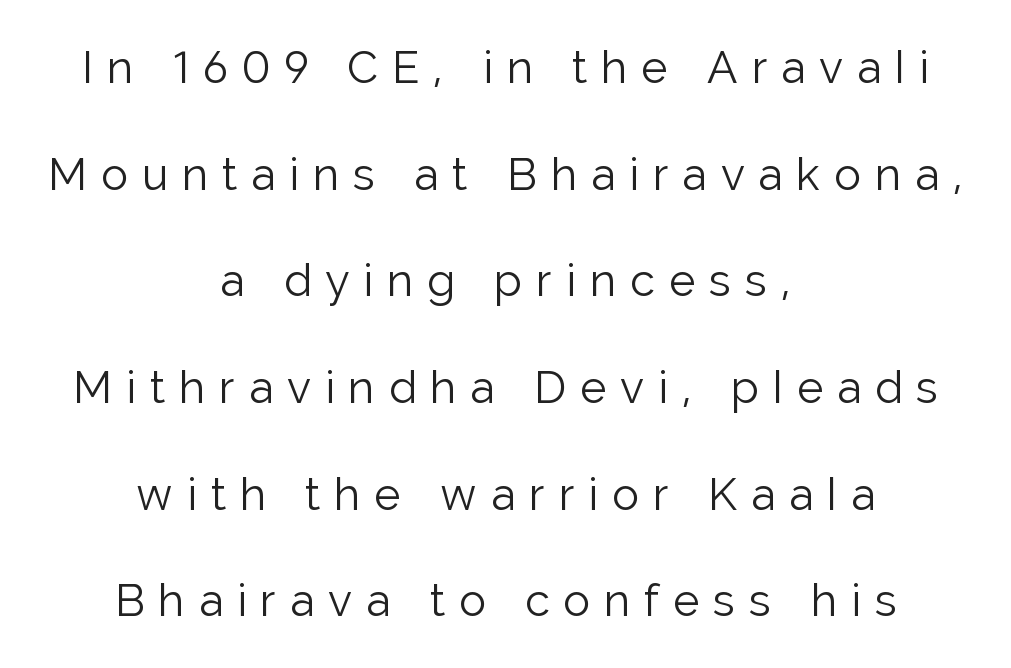
The image shows 45 px light sans-serif type, upright; set centered, loose line spacing (2.37x), unusually wide letter spacing (+0.31 em), not underlined; low stroke contrast and a medium x-height.
